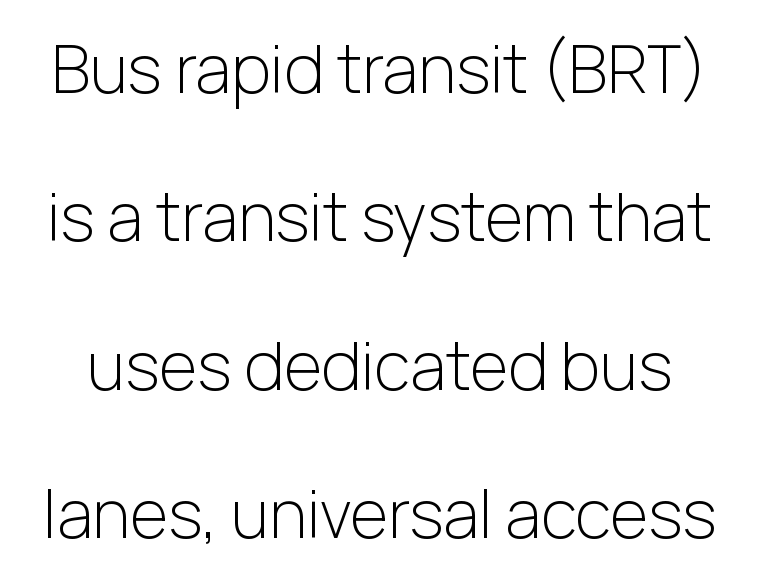
These lines stand farther apart than default settings would place them. Examine the stroke ends and you'll find no serifs. Between one letter and the next there's only the usual sliver of space. Italic? Not at all — the glyphs are vertical. The typeface has the unassuming heft of standard copy or less.
